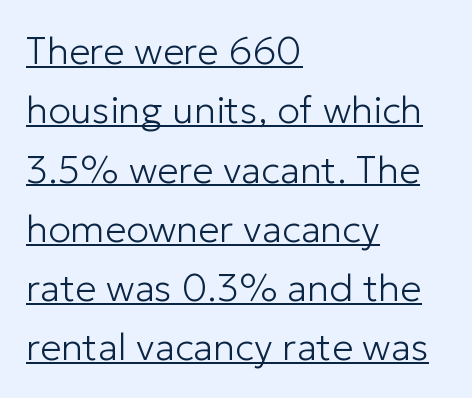
The image shows 38 px light sans-serif type, upright; set left-aligned, normal line spacing (1.56x), normal letter spacing, underlined; low stroke contrast and a medium x-height.
